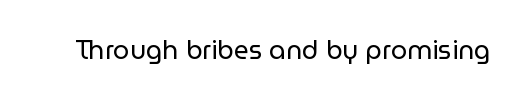
Q: Is the text bold? A: No.
Q: Is the text italic (slanted)? A: No, it is upright.
Q: Is the text underlined? A: No.
Q: Is the spacing between letters normal or unusually wide? A: Normal.
